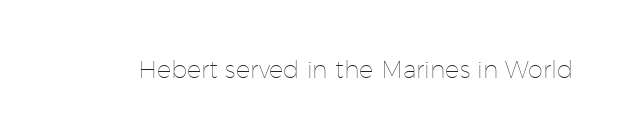
Only glyphs here, with clear space below each row. Notice how the stems are strictly vertical — no italics here. Between one letter and the next there's only the usual sliver of space. Is this a heavy cut? Hardly; it is regular or lighter.
